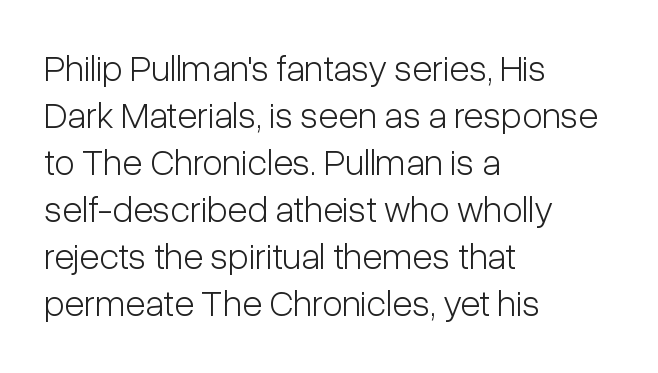
Q: Is the text bold? A: No.
Q: Is the text italic (slanted)? A: No, it is upright.
Q: Is the typeface a serif or a sans-serif typeface? A: Sans-serif.
Q: Is the text underlined? A: No.
Q: How is the paragraph aligned? A: Left-aligned.
Q: Is the spacing between letters normal or unusually wide? A: Normal.
Q: Is the spacing between lines tight, normal or loose? A: Normal.
Q: Width (condensed, normal, or wide)? A: Condensed.
Q: Stroke contrast? A: Low.
Q: x-height? A: Medium.
Q: Monospaced? A: No.
